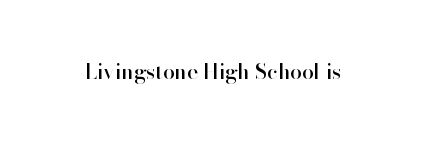
The image shows 21 px text type, upright; set normal letter spacing, not underlined.
